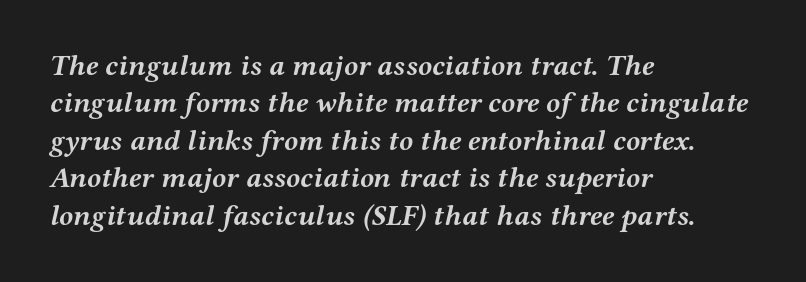
Q: Is the text bold? A: Yes.
Q: Is the text italic (slanted)? A: Yes, it leans right by about 12 degrees.
Q: Is the typeface a serif or a sans-serif typeface? A: Serif.
Q: Is the text underlined? A: No.
Q: How is the paragraph aligned? A: Left-aligned.
Q: Is the spacing between letters normal or unusually wide? A: Normal.
Q: Is the spacing between lines tight, normal or loose? A: Normal.
Q: Width (condensed, normal, or wide)? A: Wide.
Q: Stroke contrast? A: Medium.
Q: x-height? A: Medium.
Q: Monospaced? A: No.
